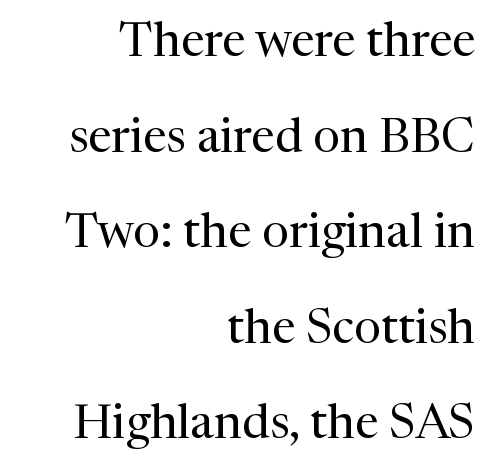
Q: Is the text bold? A: No.
Q: Is the text italic (slanted)? A: No, it is upright.
Q: Is the typeface a serif or a sans-serif typeface? A: Serif.
Q: Is the text underlined? A: No.
Q: How is the paragraph aligned? A: Right-aligned.
Q: Is the spacing between letters normal or unusually wide? A: Normal.
Q: Is the spacing between lines tight, normal or loose? A: Loose.
Q: Width (condensed, normal, or wide)? A: Normal.
Q: Stroke contrast? A: Medium.
Q: x-height? A: Medium.
Q: Monospaced? A: No.
